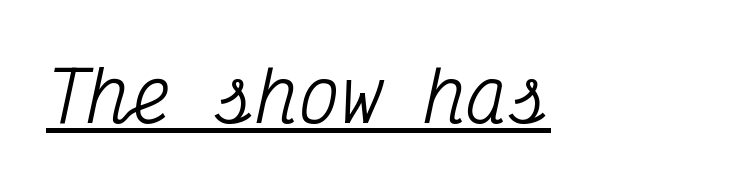
Q: Is the text italic (slanted)? A: Yes, it leans right by about 12 degrees.
Q: Is the typeface a serif or a sans-serif typeface? A: Serif.
Q: Is the text underlined? A: Yes.
Q: Is the spacing between letters normal or unusually wide? A: Normal.
Q: Width (condensed, normal, or wide)? A: Condensed.
Q: Stroke contrast? A: Medium.
Q: x-height? A: Medium.
Q: Monospaced? A: Yes.
